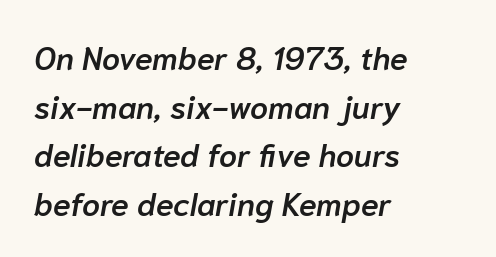
Q: Is the text bold? A: Semi-bold.
Q: Is the text italic (slanted)? A: Yes, it leans right by about 10 degrees.
Q: Is the text underlined? A: No.
Q: How is the paragraph aligned? A: Left-aligned.
Q: Is the spacing between letters normal or unusually wide? A: Normal.
Q: Is the spacing between lines tight, normal or loose? A: Normal.
Q: Width (condensed, normal, or wide)? A: Normal.
Q: Stroke contrast? A: Low.
Q: x-height? A: Medium.
Q: Monospaced? A: No.
